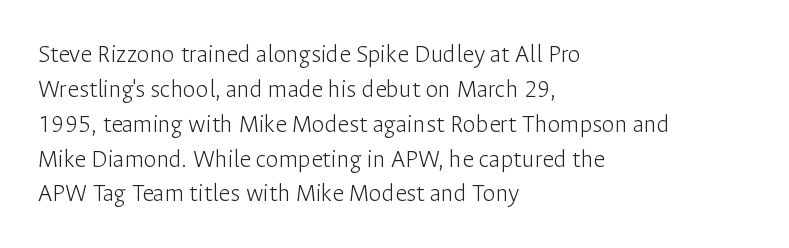
{"italic": "no", "bold": "no", "underline": "no", "align": "left", "line_spacing": "normal", "line_spacing_ratio": 1.34, "letter_spacing": "normal", "letter_spacing_em": 0.0, "glyph_px": 26}
